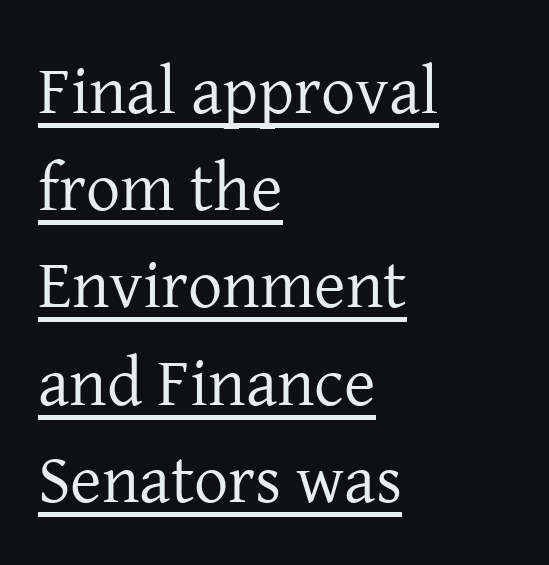
{"serif": "yes", "italic": "no", "bold": "no", "weight": "regular", "width": "normal", "stroke_contrast": "low", "x_height": "medium", "monospaced": "no", "underline": "yes", "align": "left", "line_spacing": "normal", "line_spacing_ratio": 1.43, "letter_spacing": "normal", "letter_spacing_em": 0.0, "glyph_px": 68}
